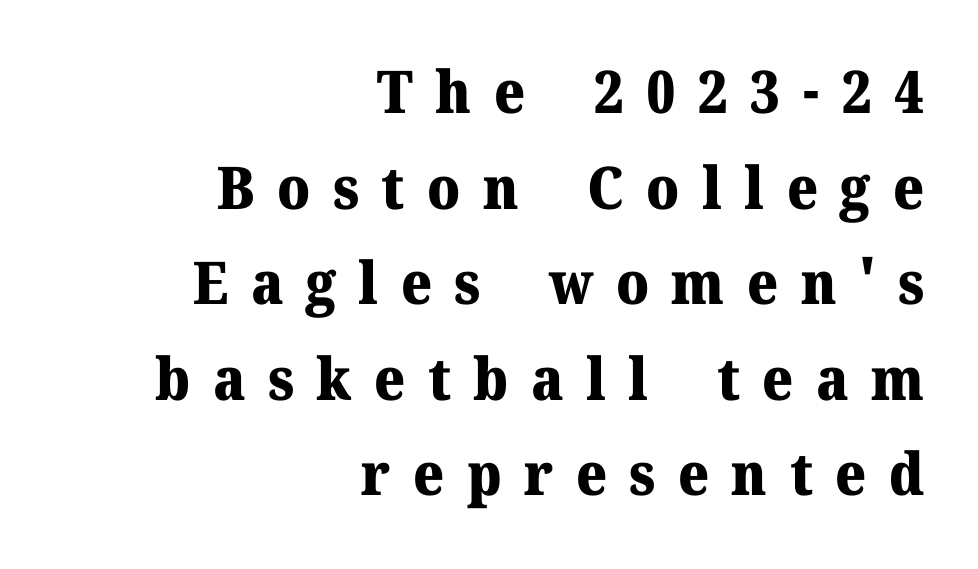
The image shows 59 px heavy serif type, upright; set right-aligned, normal line spacing (1.62x), unusually wide letter spacing (+0.38 em), not underlined; medium stroke contrast and a medium x-height.
